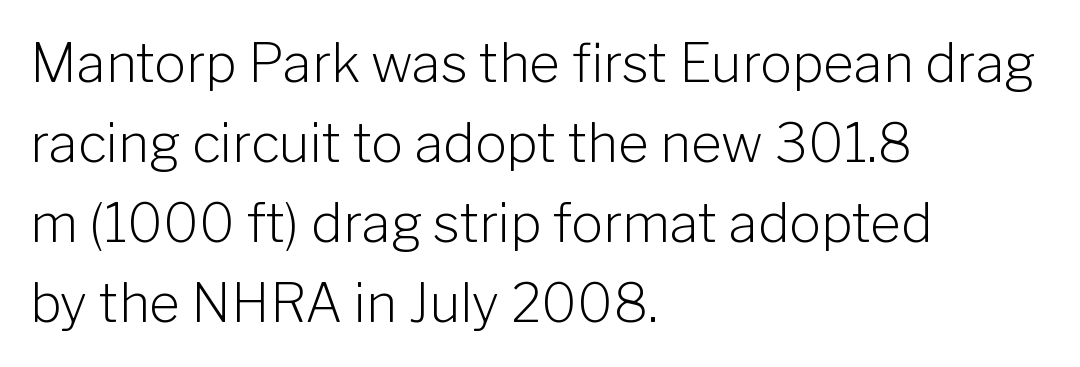
The image shows 53 px light sans-serif type, upright; set left-aligned, normal line spacing (1.51x), normal letter spacing, not underlined; low stroke contrast and a medium x-height.
